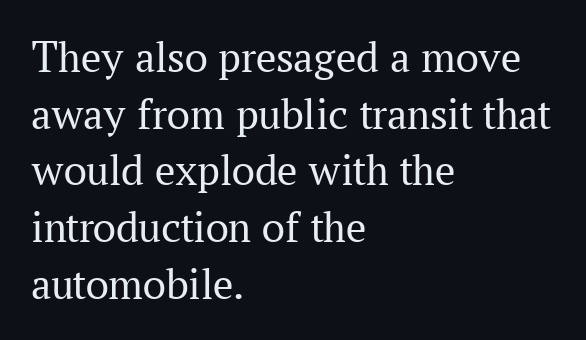
Q: Is the text bold? A: No.
Q: Is the text italic (slanted)? A: No, it is upright.
Q: Is the typeface a serif or a sans-serif typeface? A: Serif.
Q: Is the text underlined? A: No.
Q: How is the paragraph aligned? A: Left-aligned.
Q: Is the spacing between letters normal or unusually wide? A: Normal.
Q: Is the spacing between lines tight, normal or loose? A: Normal.
Q: Width (condensed, normal, or wide)? A: Normal.
Q: Stroke contrast? A: Medium.
Q: x-height? A: Medium.
Q: Monospaced? A: No.
